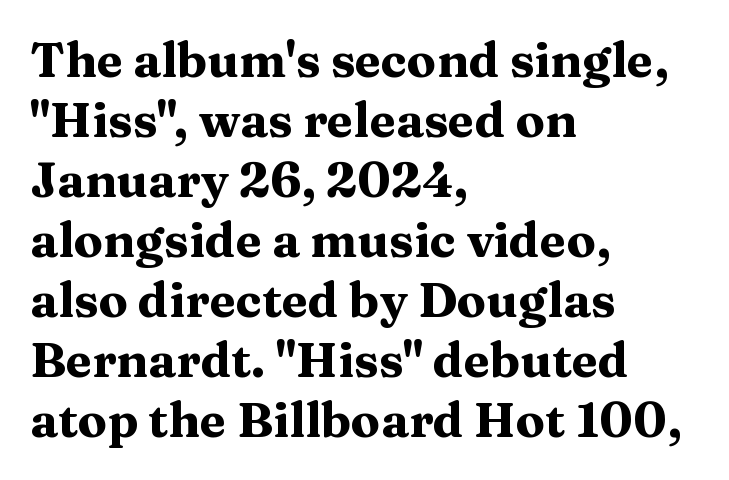
Q: Is the text bold? A: Yes.
Q: Is the text italic (slanted)? A: No, it is upright.
Q: Is the typeface a serif or a sans-serif typeface? A: Serif.
Q: Is the text underlined? A: No.
Q: How is the paragraph aligned? A: Left-aligned.
Q: Is the spacing between letters normal or unusually wide? A: Normal.
Q: Is the spacing between lines tight, normal or loose? A: Normal.
Q: Width (condensed, normal, or wide)? A: Wide.
Q: Stroke contrast? A: Medium.
Q: x-height? A: Medium.
Q: Monospaced? A: No.
